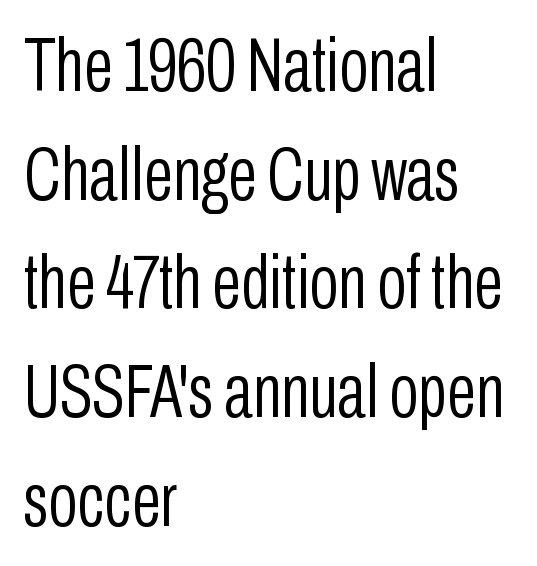
{"serif": "no", "italic": "no", "bold": "no", "weight": "light", "width": "condensed", "stroke_contrast": "low", "x_height": "medium", "monospaced": "no", "underline": "no", "align": "left", "line_spacing": "normal", "line_spacing_ratio": 1.43, "letter_spacing": "normal", "letter_spacing_em": 0.0, "glyph_px": 76}
